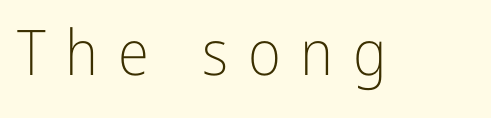
{"serif": "no", "italic": "no", "bold": "no", "weight": "light", "width": "condensed", "stroke_contrast": "low", "x_height": "medium", "monospaced": "no", "underline": "no", "letter_spacing": "wide", "letter_spacing_em": 0.31, "glyph_px": 63}
